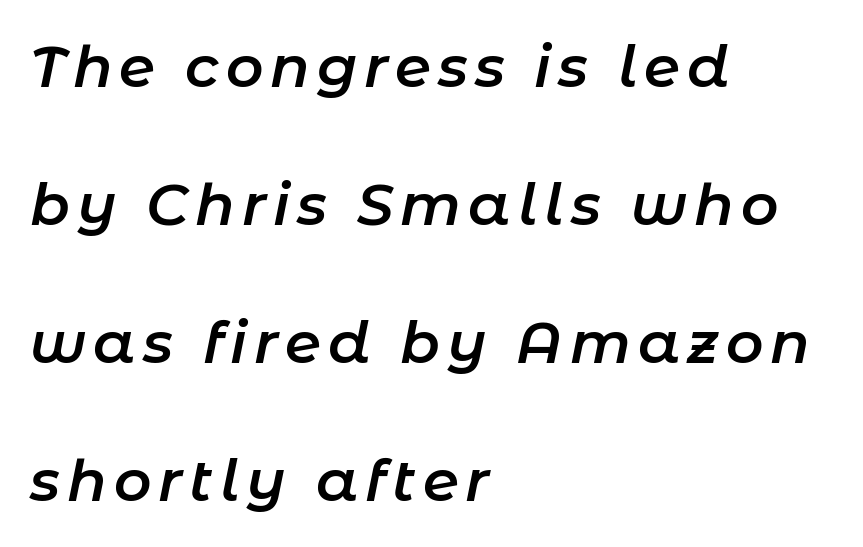
{"italic": "yes", "lean": "right", "slant_degrees": 11, "bold": "semi", "weight": "semibold", "width": "normal", "stroke_contrast": "low", "x_height": "medium", "monospaced": "no", "underline": "no", "align": "left", "line_spacing": "loose", "line_spacing_ratio": 2.38, "glyph_px": 58}
